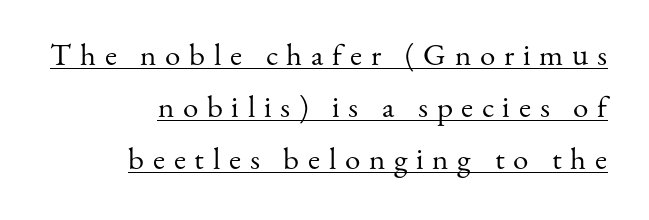
{"serif": "yes", "italic": "no", "bold": "no", "weight": "regular", "width": "normal", "stroke_contrast": "medium", "x_height": "small", "monospaced": "no", "underline": "yes", "align": "right", "line_spacing": "normal", "line_spacing_ratio": 1.67, "letter_spacing": "wide", "letter_spacing_em": 0.28, "glyph_px": 31}
